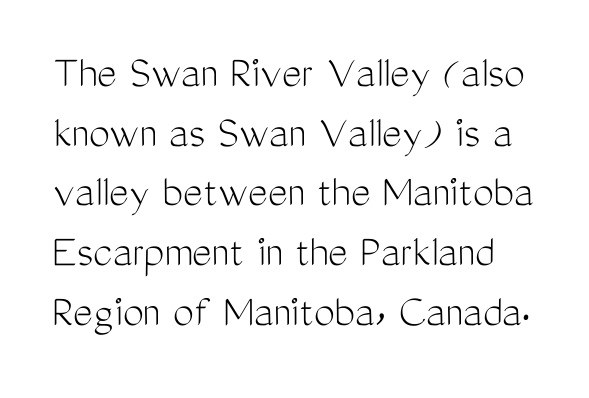
{"serif": "no", "italic": "no", "bold": "no", "weight": "light", "width": "condensed", "stroke_contrast": "medium", "x_height": "medium", "monospaced": "no", "underline": "no", "line_spacing": "normal", "line_spacing_ratio": 1.27, "letter_spacing": "normal", "letter_spacing_em": 0.0, "glyph_px": 47}
